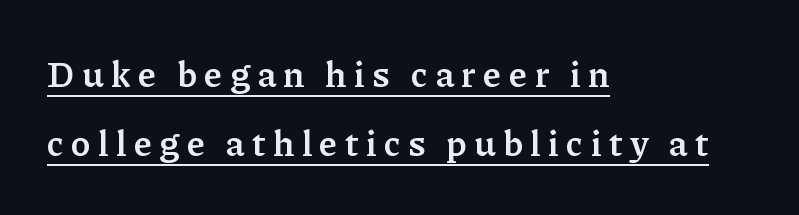
The image shows 36 px semibold serif type, upright; set left-aligned, loose line spacing (1.91x), unusually wide letter spacing (+0.2 em), underlined; low stroke contrast and a medium x-height.
